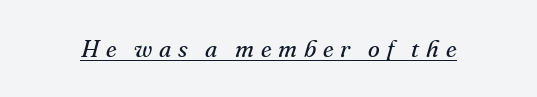
{"italic": "yes", "lean": "right", "slant_degrees": 16, "bold": "no", "underline": "yes", "letter_spacing": "wide", "letter_spacing_em": 0.28, "glyph_px": 24}
